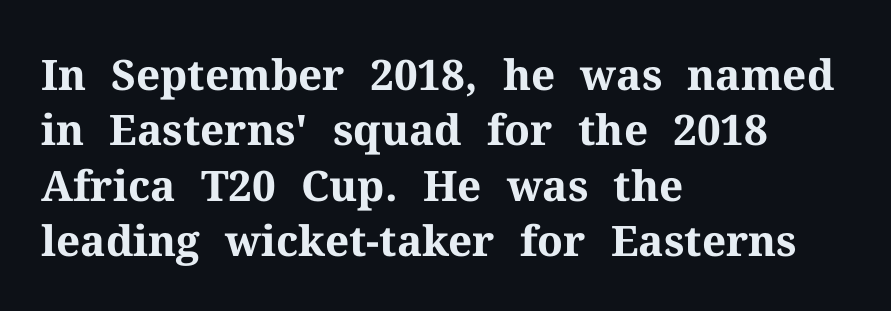
This rendering features lettering with no underline. This sample is left-justified, so line endings fall wherever the words run out. These lines are rendered in a variable-pitch font. Old-style or modern, the face here clearly has serifs. A normal amount of white space separates one row of letters from the next.
